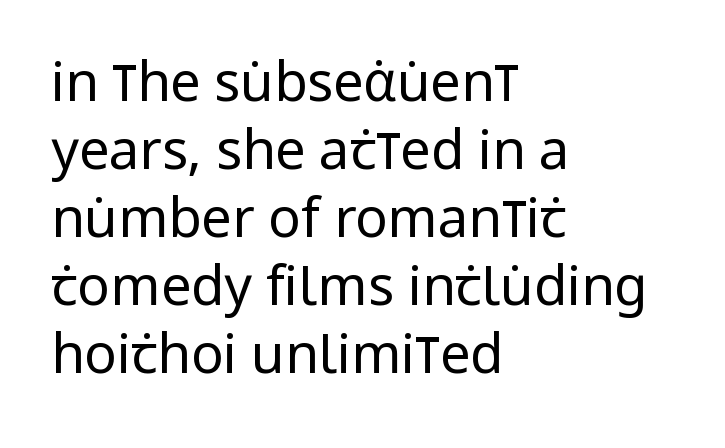
Q: Is the text bold? A: No.
Q: Is the text italic (slanted)? A: No, it is upright.
Q: Is the typeface a serif or a sans-serif typeface? A: Sans-serif.
Q: Is the text underlined? A: No.
Q: How is the paragraph aligned? A: Left-aligned.
Q: Is the spacing between letters normal or unusually wide? A: Normal.
Q: Is the spacing between lines tight, normal or loose? A: Normal.
Q: Width (condensed, normal, or wide)? A: Condensed.
Q: Stroke contrast? A: Low.
Q: x-height? A: Large.
Q: Monospaced? A: No.
